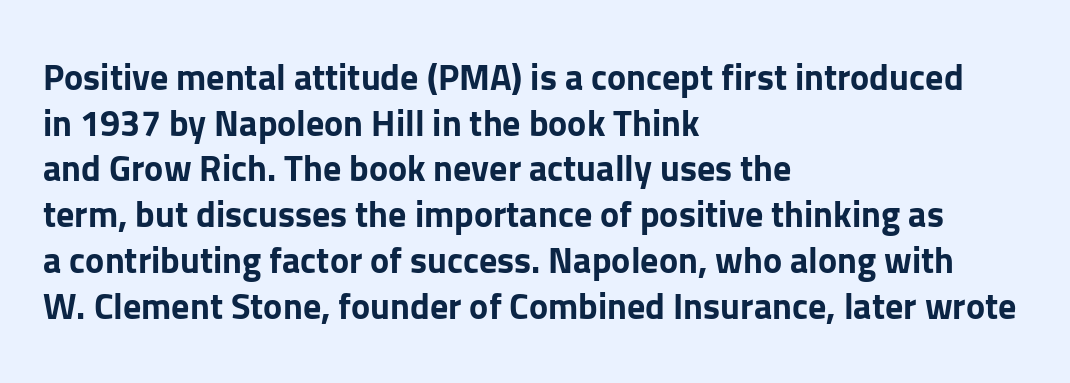
The image shows 36 px bold sans-serif type, upright; set left-aligned, normal line spacing (1.27x), normal letter spacing, not underlined; low stroke contrast and a medium x-height.
